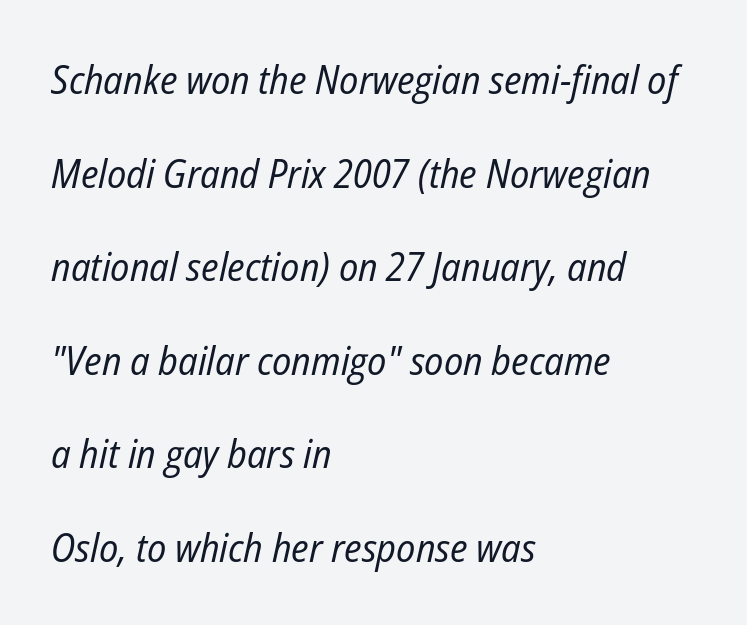
Clear beneath every line of the passage. Varying glyph widths throughout — classic text-font behaviour. Stroke mass is kept to a normal reading level or below. Every row of glyphs begins at an identical x-position on the left. What's the leading like? Stretched, with rows far apart.
